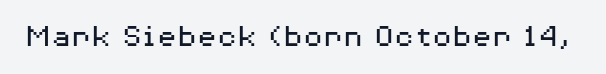
Stems and bowls with no extra thickness — not bold. You could not count columns in this text — the font is proportionally spaced. The passage shown is not underscored anywhere. Standard letterfit; no display-style spreading of the glyphs.
